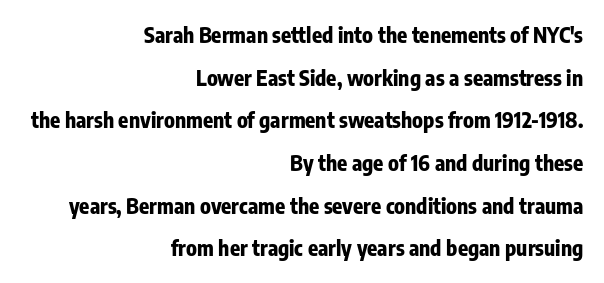
Students, this is bold: see how much ink each stroke carries. Where is the straight margin? On the right. Every stem runs plumb, perpendicular to the baseline. The glyphs are unaccompanied by any horizontal stroke below them. Each new line begins a long way beneath the previous one. This rendering leaves character spacing at its baseline value.
